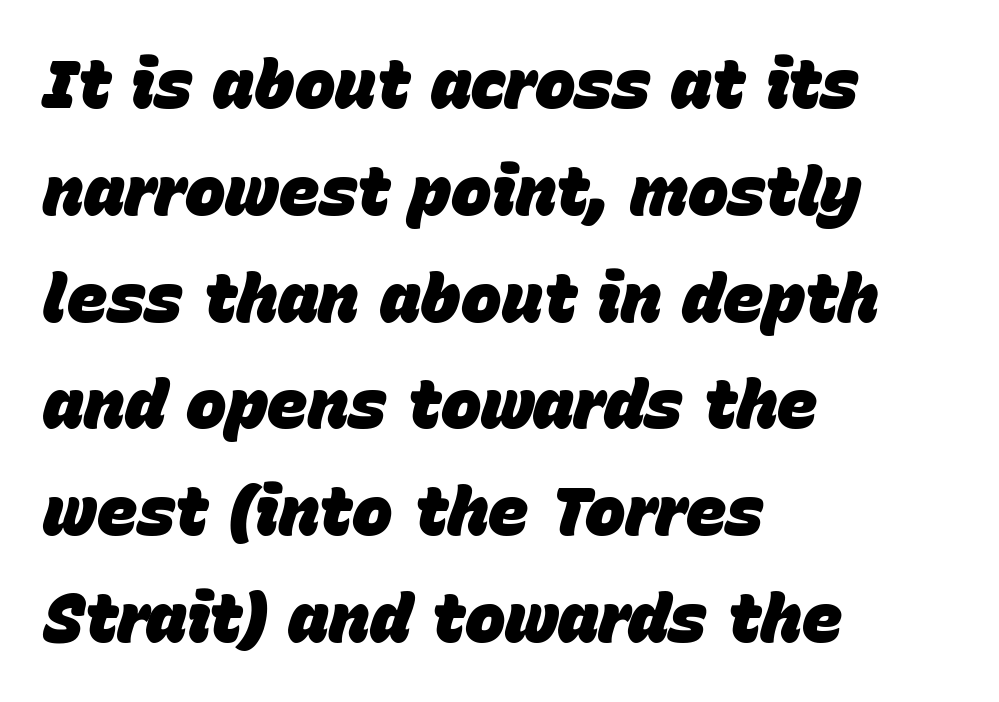
The image shows 68 px heavy type, italic (leaning right); set left-aligned, normal line spacing (1.57x), normal letter spacing, not underlined; low stroke contrast and a large x-height.
